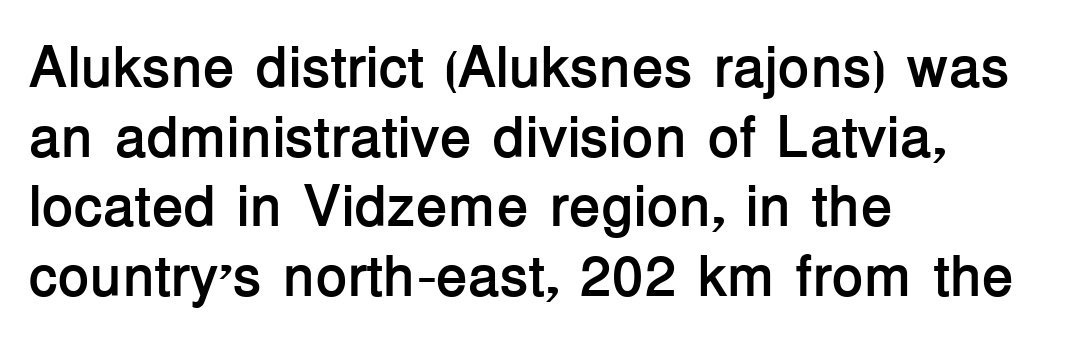
{"serif": "no", "italic": "no", "bold": "yes", "weight": "semibold", "width": "normal", "stroke_contrast": "low", "x_height": "medium", "monospaced": "no", "underline": "no", "align": "left", "line_spacing_ratio": 1.2, "letter_spacing": "normal", "letter_spacing_em": 0.0, "glyph_px": 58}
